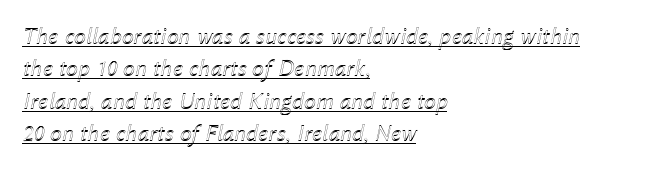
Q: Is the text italic (slanted)? A: Yes, it leans right by about 12 degrees.
Q: Is the text underlined? A: Yes.
Q: How is the paragraph aligned? A: Left-aligned.
Q: Is the spacing between letters normal or unusually wide? A: Normal.
Q: Is the spacing between lines tight, normal or loose? A: Normal.
